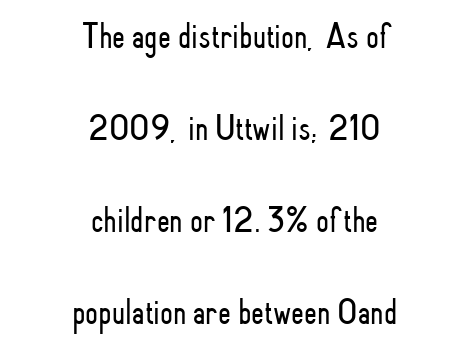
The image shows 37 px light, condensed sans-serif type, upright; set centered, loose line spacing (2.49x), normal letter spacing, not underlined; low stroke contrast and a small x-height.
